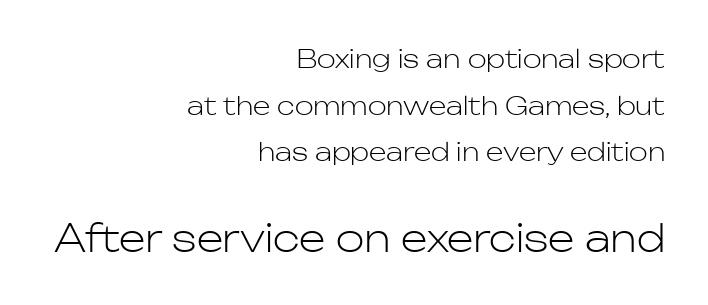
Note: no serifs on the glyphs. Nothing unusual about the tracking: characters are spaced as the font intends. The space beneath each line is pristine and unruled. If you drew a ruler down the right edge, every line would touch it.
